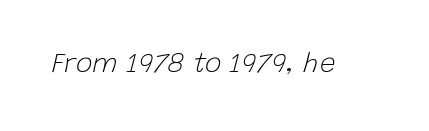
{"italic": "yes", "lean": "right", "slant_degrees": 15, "bold": "no", "weight": "light", "width": "normal", "stroke_contrast": "low", "x_height": "large", "monospaced": "no", "underline": "no", "letter_spacing": "normal", "letter_spacing_em": 0.0, "glyph_px": 28}
